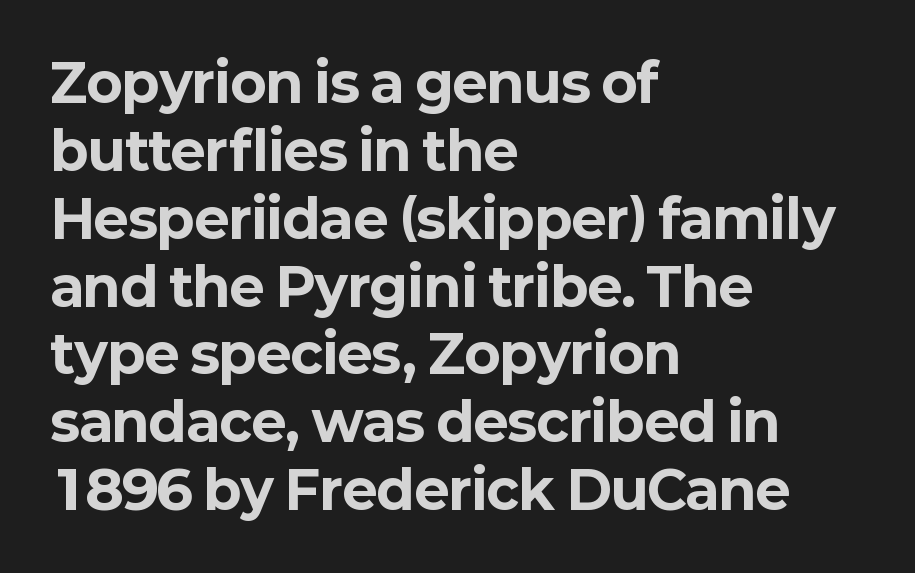
The image shows 53 px bold sans-serif type, upright; set left-aligned, normal line spacing (1.28x), normal letter spacing, not underlined; low stroke contrast and a medium x-height.
